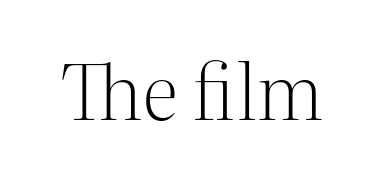
{"serif": "yes", "italic": "no", "bold": "no", "weight": "light", "width": "normal", "stroke_contrast": "medium", "x_height": "medium", "monospaced": "no", "underline": "no", "letter_spacing": "normal", "letter_spacing_em": 0.0, "glyph_px": 76}
